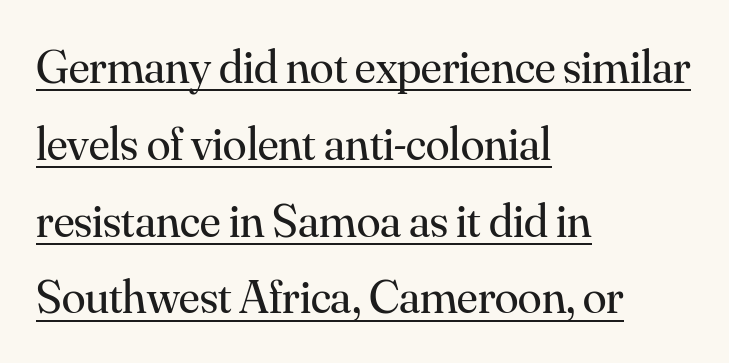
{"serif": "yes", "italic": "no", "bold": "no", "weight": "regular", "width": "normal", "stroke_contrast": "medium", "x_height": "small", "monospaced": "no", "underline": "yes", "align": "left", "line_spacing": "normal", "line_spacing_ratio": 1.6, "letter_spacing": "normal", "letter_spacing_em": 0.0, "glyph_px": 48}
